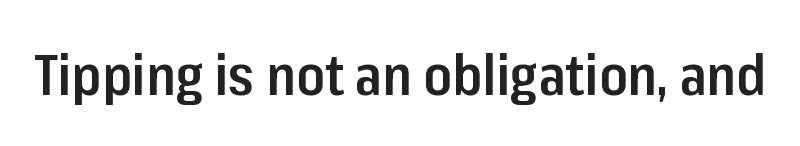
Q: Is the text bold? A: Semi-bold.
Q: Is the text italic (slanted)? A: No, it is upright.
Q: Is the typeface a serif or a sans-serif typeface? A: Sans-serif.
Q: Is the text underlined? A: No.
Q: Is the spacing between letters normal or unusually wide? A: Normal.
Q: Width (condensed, normal, or wide)? A: Condensed.
Q: Stroke contrast? A: Low.
Q: x-height? A: Medium.
Q: Monospaced? A: No.
